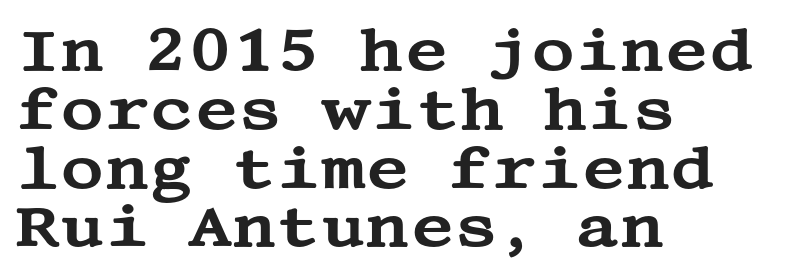
The image shows 60 px wide serif type, upright; set left-aligned, tight line spacing (0.98x), normal letter spacing, not underlined; medium stroke contrast and a large x-height.
